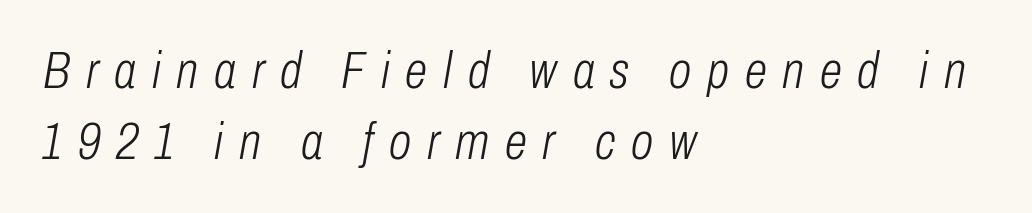
{"italic": "yes", "lean": "right", "slant_degrees": 10, "bold": "no", "weight": "light", "width": "condensed", "stroke_contrast": "low", "x_height": "medium", "monospaced": "no", "underline": "no", "align": "left", "line_spacing": "normal", "line_spacing_ratio": 1.39, "letter_spacing": "wide", "letter_spacing_em": 0.31, "glyph_px": 51}
